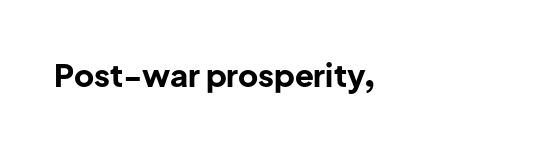
The image shows 31 px bold sans-serif type, upright; set normal letter spacing, not underlined; low stroke contrast and a medium x-height.
